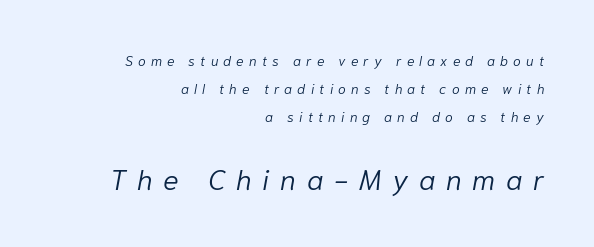
{"italic": "yes", "lean": "right", "slant_degrees": 10, "bold": "no", "weight": "light", "width": "normal", "stroke_contrast": "low", "x_height": "medium", "monospaced": "no", "underline": "no", "align": "right", "line_spacing": "loose", "line_spacing_ratio": 2.0, "letter_spacing": "wide", "letter_spacing_em": 0.37, "larger_block": "second", "size_ratio": 2.07, "glyph_px": 29}
